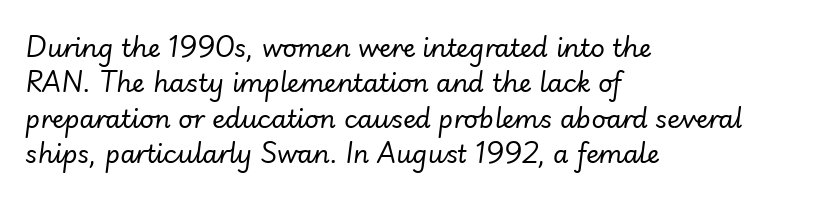
The image shows 25 px text type, italic (leaning right); set left-aligned, normal line spacing (1.42x), normal letter spacing, not underlined.
